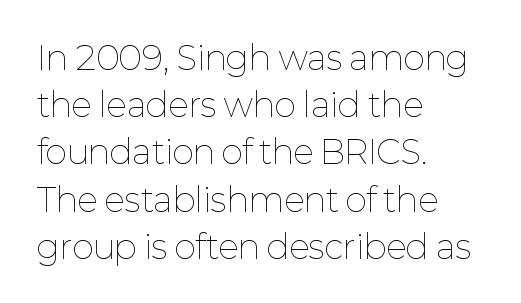
{"italic": "no", "bold": "no", "weight": "thin", "width": "normal", "stroke_contrast": "low", "x_height": "medium", "monospaced": "no", "underline": "no", "align": "left", "line_spacing": "normal", "line_spacing_ratio": 1.43, "letter_spacing": "normal", "letter_spacing_em": 0.0, "glyph_px": 33}
